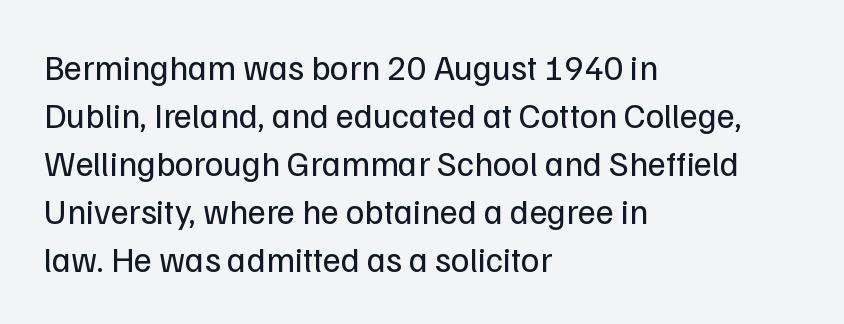
Each row of text sits above clean, open space. A sans-serif font was chosen for this passage. Vertically, the passage feels balanced, rows spaced as you'd expect. Proportional: the letters do not fall into vertical columns.
